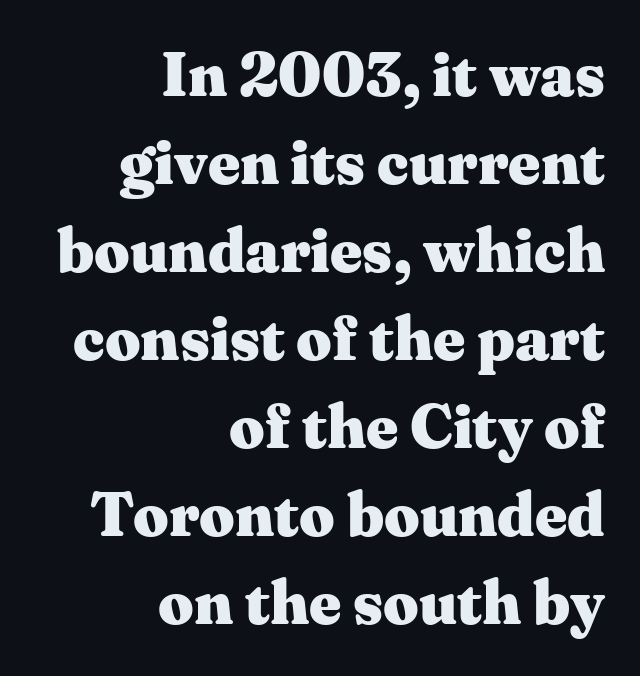
Students, note that the glyphs here touch the page at normal intervals. Ascenders rise straight up at ninety degrees. The face used here has the dense, thick strokes of a bold. Is there much room between lines? A standard amount, neither cramped nor airy. Any mark beneath the type? The region is blank.
